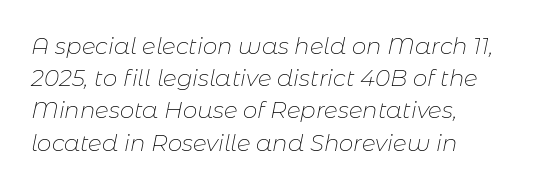
{"italic": "yes", "lean": "right", "slant_degrees": 11, "bold": "no", "underline": "no", "align": "left", "line_spacing": "normal", "line_spacing_ratio": 1.4, "letter_spacing": "normal", "letter_spacing_em": 0.0, "glyph_px": 23}
